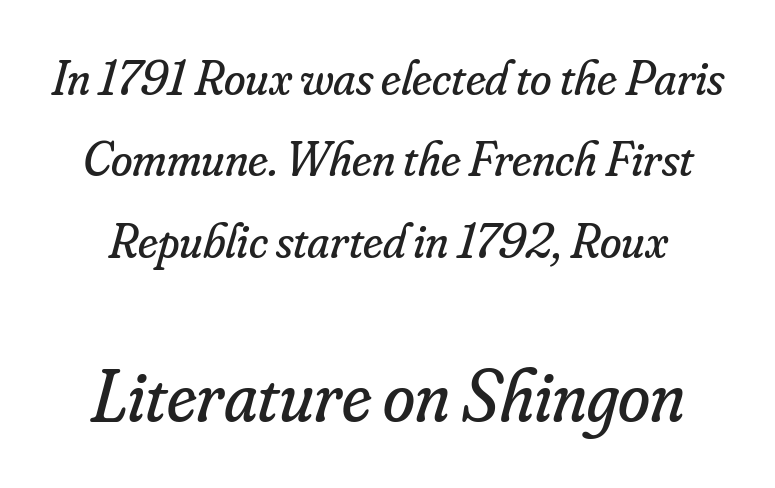
The image shows 73 px regular-weight serif type, italic (leaning right); set normal line spacing (1.66x), normal letter spacing, not underlined; the second (bottom) block is 1.49x larger; low stroke contrast and a small x-height.
